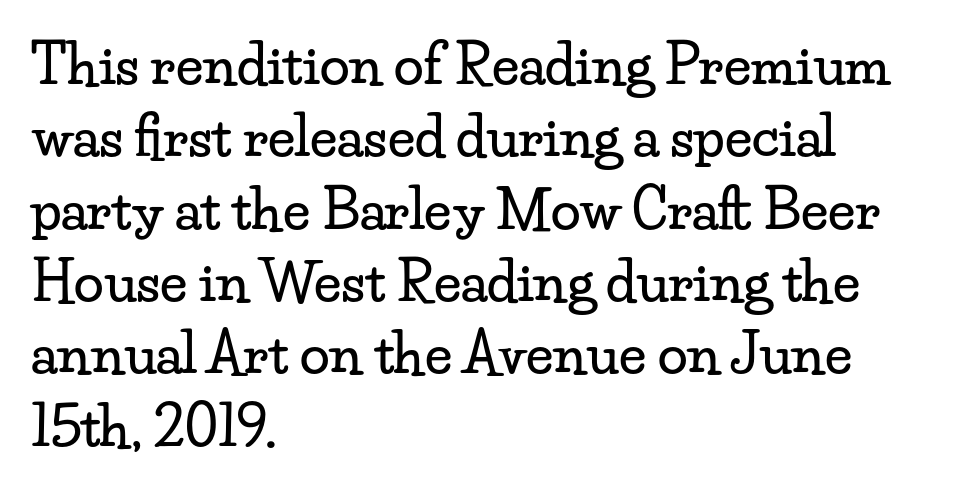
Q: Is the text italic (slanted)? A: No, it is upright.
Q: Is the typeface a serif or a sans-serif typeface? A: Serif.
Q: Is the text underlined? A: No.
Q: How is the paragraph aligned? A: Left-aligned.
Q: Is the spacing between letters normal or unusually wide? A: Normal.
Q: Is the spacing between lines tight, normal or loose? A: Normal.
Q: Width (condensed, normal, or wide)? A: Wide.
Q: Stroke contrast? A: Low.
Q: x-height? A: Small.
Q: Monospaced? A: No.
